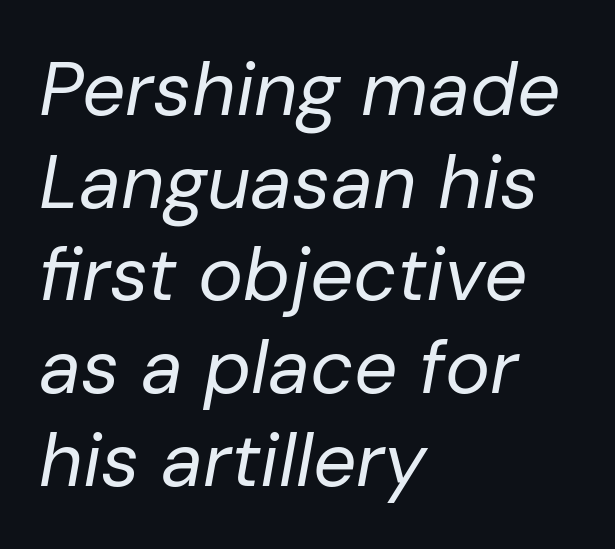
The image shows 76 px regular-weight type, italic (leaning right); set left-aligned, line spacing 1.22x, normal letter spacing, not underlined; low stroke contrast and a medium x-height.
